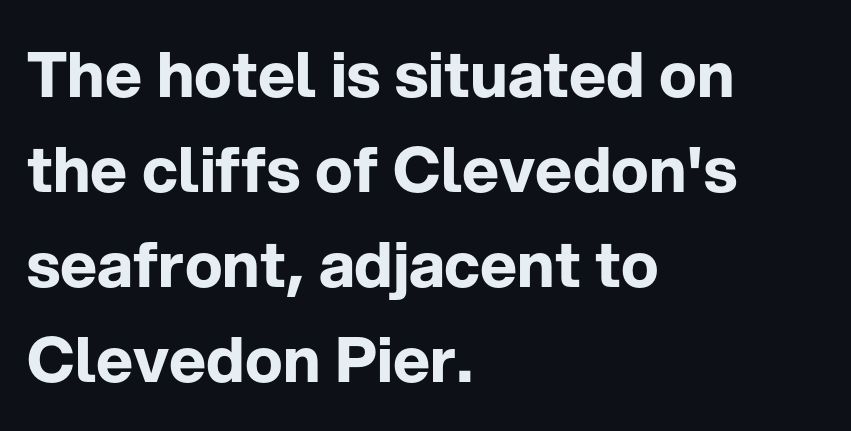
The letters stand upright; this is a roman face. Short and long lines alike share a common starting point at left. On the weight axis this lands at bold, roughly 700. Observe the ordinary spacing: letters are neighbours, not strangers. Observe the absence of serifs on each vertical stroke in this sample.
